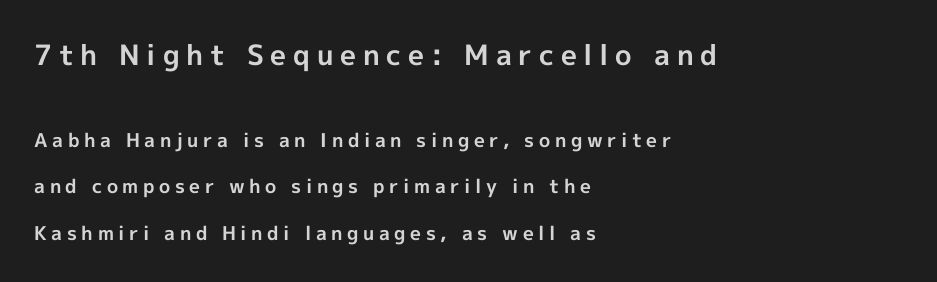
Does the type have serifs? No, each stem ends abruptly. A student would notice the top passage is typeset larger than what follows. You'd pick this weight for a headline — it's a proper bold. Which margin do the lines hug? The left one — the right edge is uneven. The specimen reads as upright at a glance. The area under the type is left untouched.
